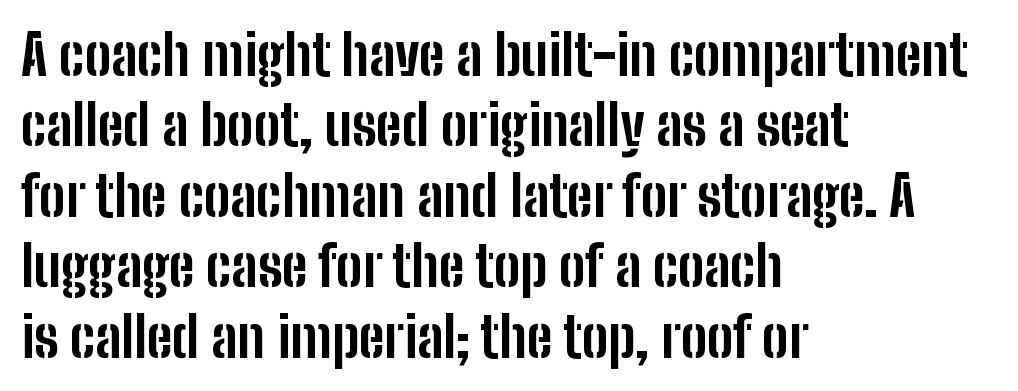
{"serif": "no", "italic": "no", "bold": "yes", "weight": "bold", "width": "condensed", "stroke_contrast": "low", "x_height": "medium", "monospaced": "no", "underline": "no", "align": "left", "line_spacing": "normal", "line_spacing_ratio": 1.28, "letter_spacing": "normal", "letter_spacing_em": 0.0, "glyph_px": 55}
